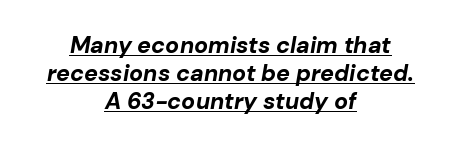
{"italic": "yes", "lean": "right", "slant_degrees": 10, "bold": "yes", "underline": "yes", "align": "center", "line_spacing_ratio": 1.21, "letter_spacing": "normal", "letter_spacing_em": 0.0, "glyph_px": 23}
